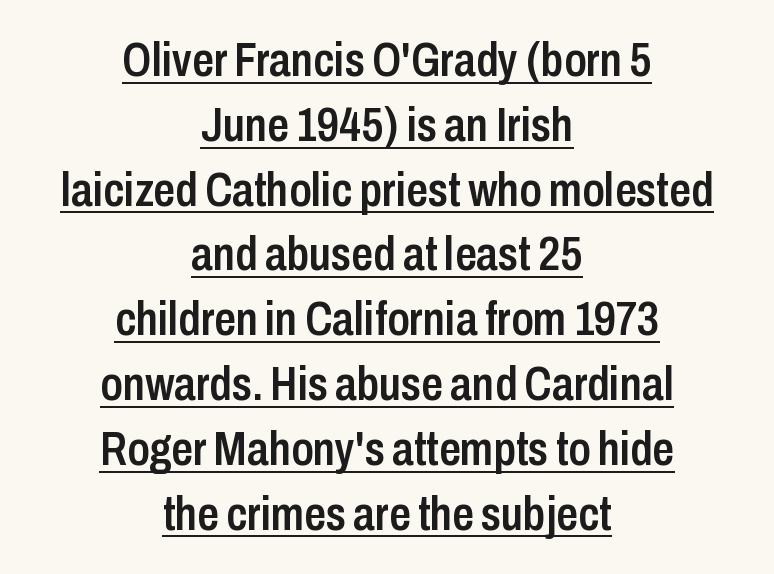
Q: Is the text bold? A: Semi-bold.
Q: Is the text italic (slanted)? A: No, it is upright.
Q: Is the typeface a serif or a sans-serif typeface? A: Sans-serif.
Q: Is the text underlined? A: Yes.
Q: How is the paragraph aligned? A: Centered.
Q: Is the spacing between letters normal or unusually wide? A: Normal.
Q: Is the spacing between lines tight, normal or loose? A: Normal.
Q: Width (condensed, normal, or wide)? A: Condensed.
Q: Stroke contrast? A: Low.
Q: x-height? A: Medium.
Q: Monospaced? A: No.
